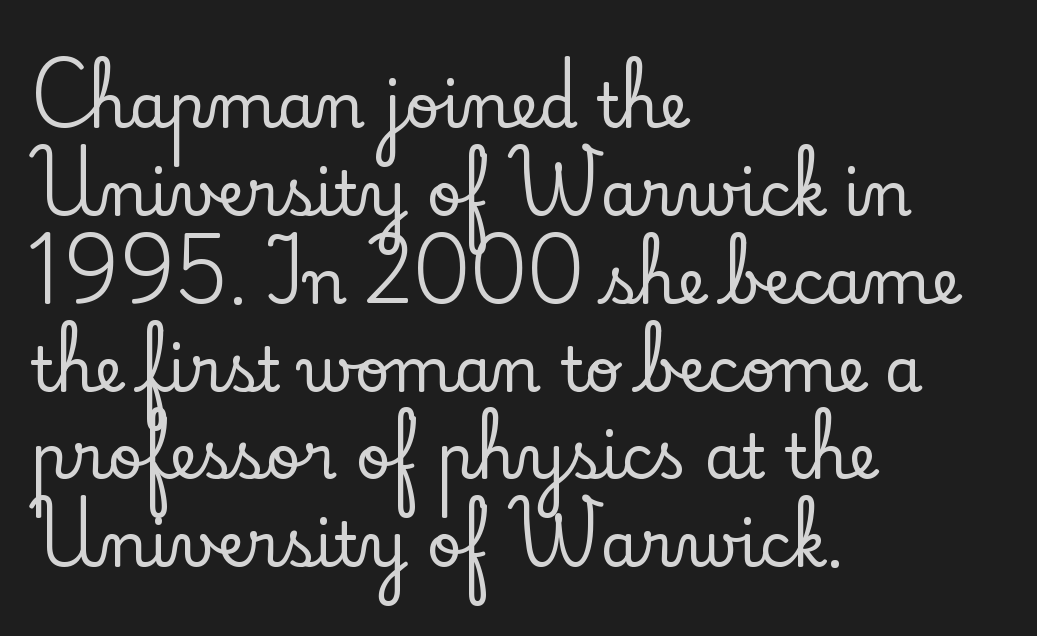
{"serif": "yes", "italic": "no", "width": "normal", "stroke_contrast": "low", "x_height": "small", "monospaced": "no", "underline": "no", "align": "left", "line_spacing": "normal", "line_spacing_ratio": 1.44, "letter_spacing": "normal", "letter_spacing_em": 0.0, "glyph_px": 61}
